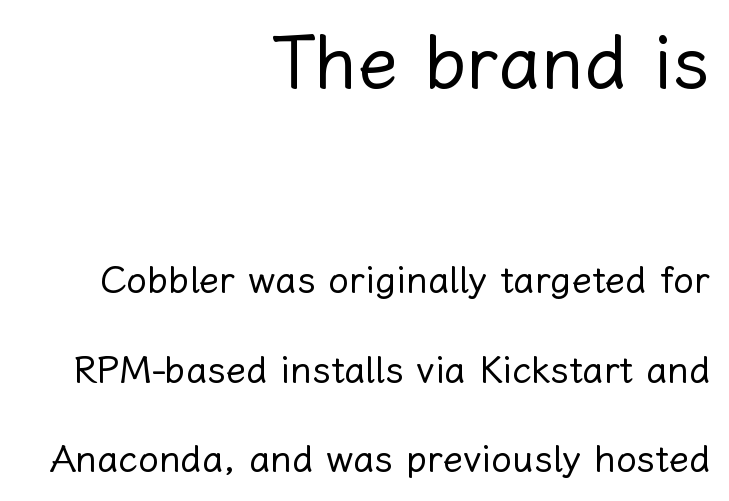
Q: Is the text bold? A: No.
Q: Is the text italic (slanted)? A: No, it is upright.
Q: Is the text underlined? A: No.
Q: How is the paragraph aligned? A: Right-aligned.
Q: Is the spacing between letters normal or unusually wide? A: Normal.
Q: Is the spacing between lines tight, normal or loose? A: Loose.
Q: Which block of text is set in a larger size, the first (top) or the second (bottom)? A: The first (top) one.
Q: Width (condensed, normal, or wide)? A: Normal.
Q: Stroke contrast? A: Low.
Q: x-height? A: Medium.
Q: Monospaced? A: No.
